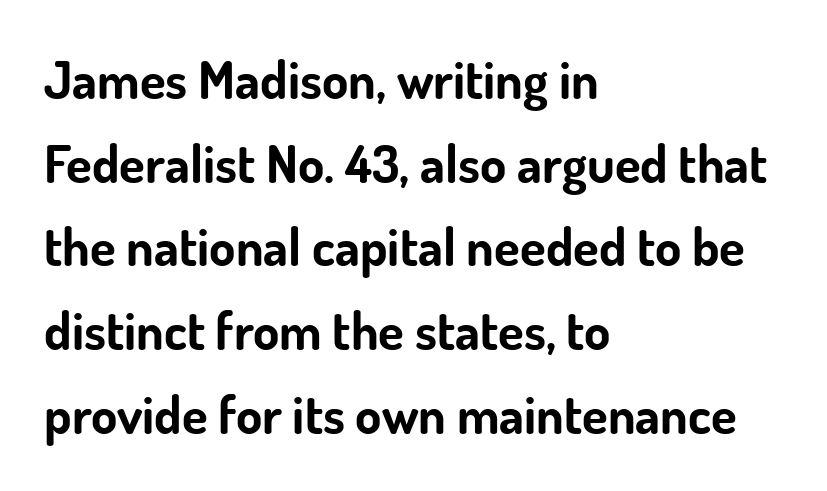
{"serif": "no", "italic": "no", "bold": "yes", "weight": "bold", "width": "normal", "stroke_contrast": "low", "x_height": "small", "monospaced": "no", "underline": "no", "align": "left", "line_spacing": "normal", "line_spacing_ratio": 1.58, "letter_spacing": "normal", "letter_spacing_em": 0.0, "glyph_px": 53}
